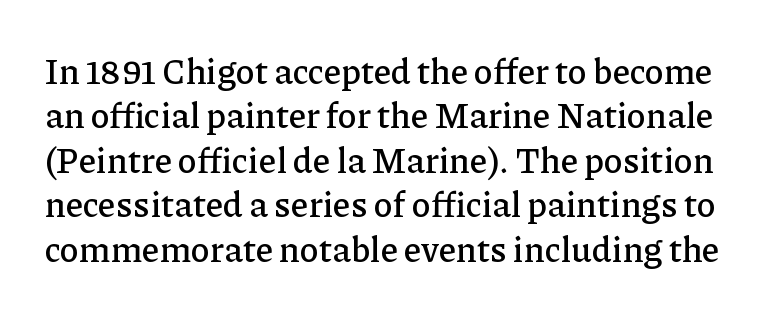
The image shows 35 px serif type, upright; set normal line spacing (1.27x), normal letter spacing, not underlined; low stroke contrast and a medium x-height.
